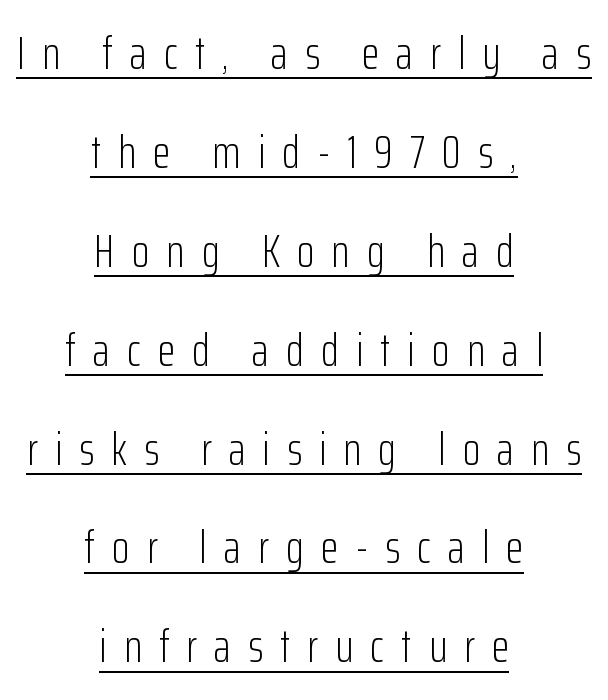
Q: Is the text bold? A: No.
Q: Is the text italic (slanted)? A: No, it is upright.
Q: Is the typeface a serif or a sans-serif typeface? A: Sans-serif.
Q: Is the text underlined? A: Yes.
Q: How is the paragraph aligned? A: Centered.
Q: Is the spacing between letters normal or unusually wide? A: Unusually wide.
Q: Is the spacing between lines tight, normal or loose? A: Loose.
Q: Width (condensed, normal, or wide)? A: Condensed.
Q: Stroke contrast? A: Low.
Q: x-height? A: Medium.
Q: Monospaced? A: No.
